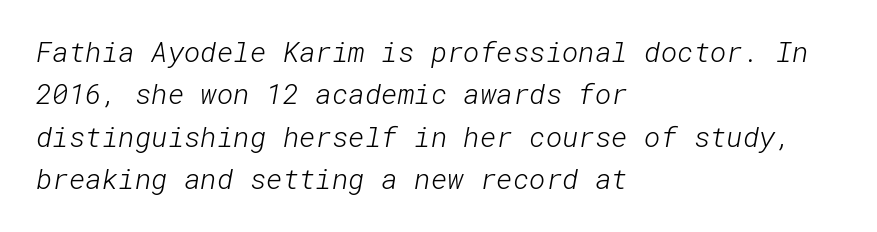
{"serif": "no", "bold": "no", "weight": "light", "width": "normal", "stroke_contrast": "low", "x_height": "medium", "underline": "no", "align": "left", "line_spacing": "normal", "line_spacing_ratio": 1.51, "letter_spacing": "normal", "letter_spacing_em": 0.0, "glyph_px": 28}
